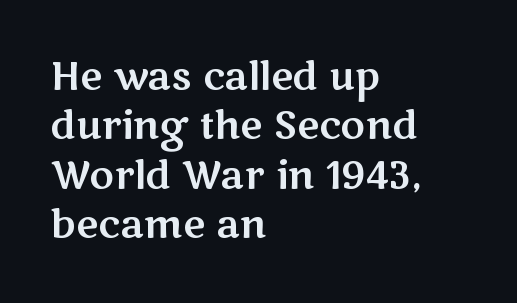
{"serif": "no", "italic": "no", "width": "wide", "stroke_contrast": "medium", "x_height": "medium", "monospaced": "no", "underline": "no", "align": "left", "line_spacing": "normal", "line_spacing_ratio": 1.3, "letter_spacing": "normal", "letter_spacing_em": 0.0, "glyph_px": 38}
